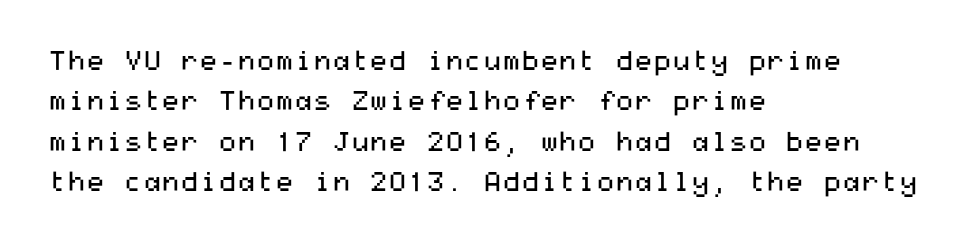
{"italic": "no", "bold": "no", "underline": "no", "align": "left", "line_spacing": "normal", "line_spacing_ratio": 1.5, "letter_spacing": "normal", "letter_spacing_em": 0.0, "glyph_px": 27}
